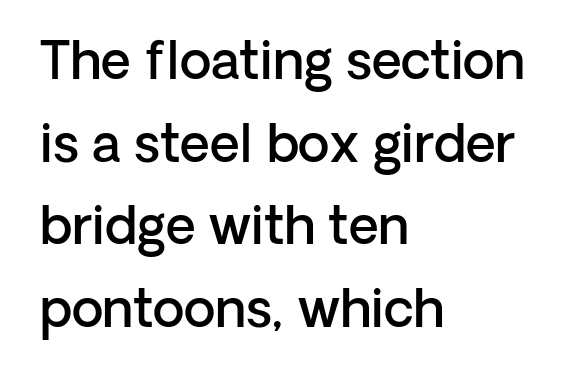
Q: Is the text bold? A: Semi-bold.
Q: Is the text italic (slanted)? A: No, it is upright.
Q: Is the typeface a serif or a sans-serif typeface? A: Sans-serif.
Q: Is the text underlined? A: No.
Q: How is the paragraph aligned? A: Left-aligned.
Q: Is the spacing between letters normal or unusually wide? A: Normal.
Q: Is the spacing between lines tight, normal or loose? A: Normal.
Q: Width (condensed, normal, or wide)? A: Normal.
Q: Stroke contrast? A: Low.
Q: x-height? A: Medium.
Q: Monospaced? A: No.
